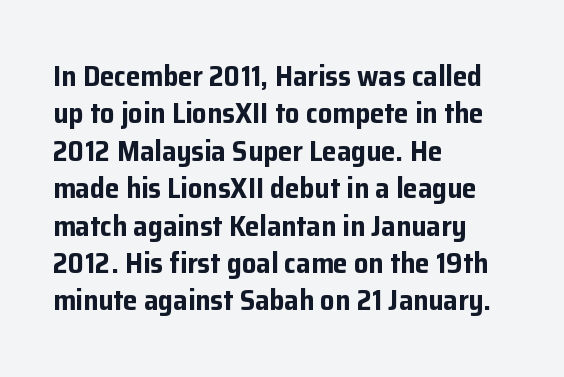
The image shows 29 px bold sans-serif type, upright; set left-aligned, normal line spacing (1.29x), normal letter spacing, not underlined; low stroke contrast and a medium x-height.
